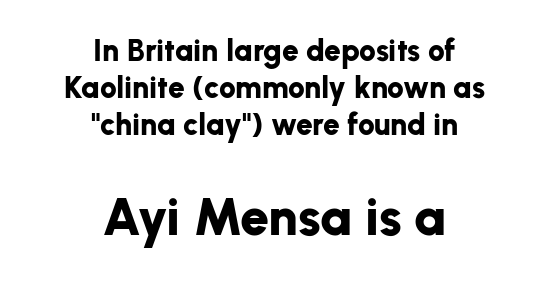
The image shows 52 px bold sans-serif type, upright; set centered, line spacing 1.24x, normal letter spacing, not underlined; the second (bottom) block is 1.73x larger; low stroke contrast and a medium x-height.
